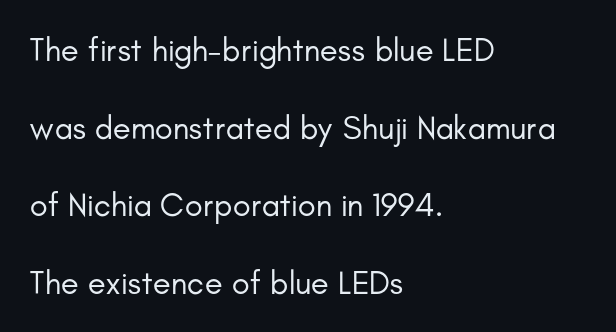
The image shows 33 px regular-weight sans-serif type, upright; set left-aligned, loose line spacing (2.35x), normal letter spacing, not underlined; low stroke contrast and a small x-height.
